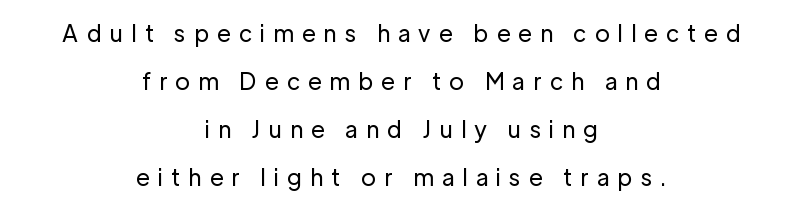
A typesetter would call this leading open, well beyond the default. The gap between lines stays unmarked. This is the regular roman posture of the typeface. This reads as an unemphasized weight, regular at the heaviest. Students, note that the glyphs here are deliberately spaced far apart.
